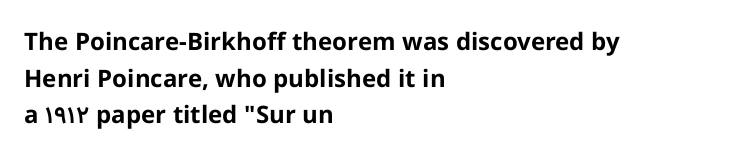
The image shows 24 px bold type, upright; set left-aligned, normal line spacing (1.53x), normal letter spacing, not underlined.
